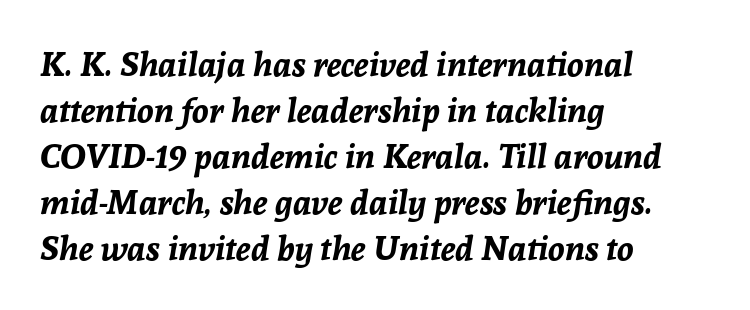
The tracking reads as untouched default to a designer's eye. The paragraph shown leans on its left margin. The rendering uses a bold face; every stroke is thick and dark. Quick note: underline off. These lines are rendered in a variable-pitch font.
